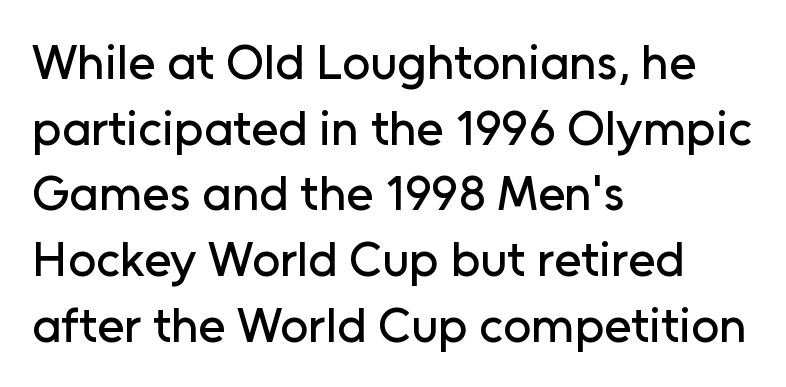
Spacing verdict: proportional, widths tailored to each character. Upright lettering throughout. Line starts are locked; line ends wander. In terms of letterform style, serifs are entirely absent. Reading down the column, the eye jumps a familiar distance to each next line.
